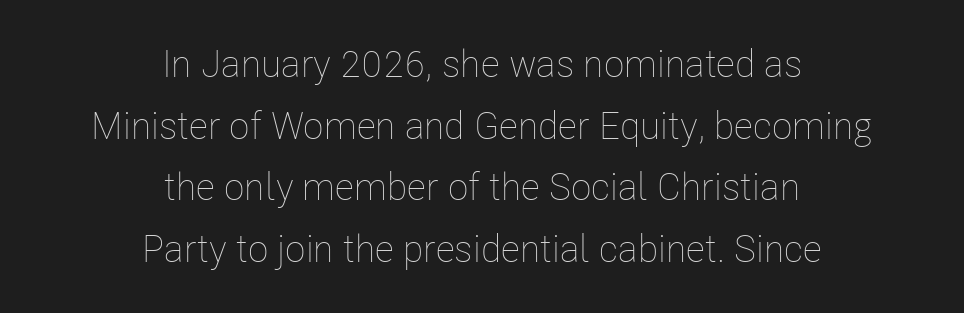
Note the varied advance widths — an 'i' is clearly narrower than an 'm'. The leading is moderate, giving the passage an even texture. The text block is weighted toward neither margin, spreading evenly from the middle. Words appear dense and cohesive because spacing is normal.
